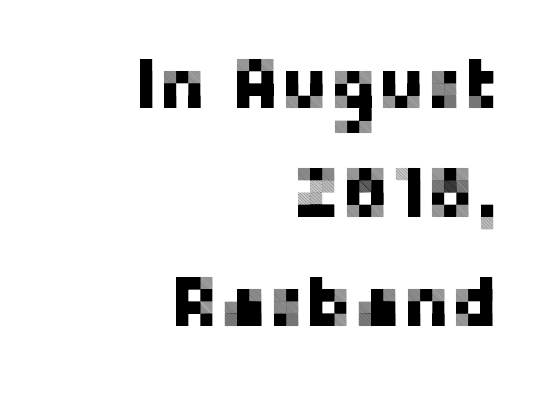
The image shows 73 px sans-serif type, upright; set right-aligned, normal line spacing (1.49x), normal letter spacing, not underlined; low stroke contrast and a medium x-height.
